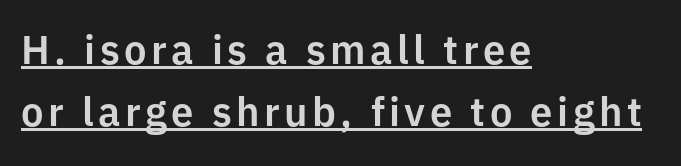
{"serif": "no", "italic": "no", "width": "normal", "stroke_contrast": "low", "x_height": "medium", "monospaced": "no", "underline": "yes", "align": "left", "line_spacing": "normal", "line_spacing_ratio": 1.54, "glyph_px": 40}
